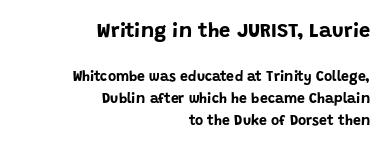
{"italic": "no", "bold": "yes", "underline": "no", "align": "right", "line_spacing": "normal", "line_spacing_ratio": 1.59, "letter_spacing": "normal", "letter_spacing_em": 0.0, "larger_block": "first", "size_ratio": 1.43, "glyph_px": 20}
